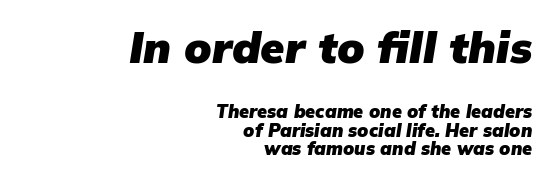
{"italic": "yes", "lean": "right", "slant_degrees": 9, "bold": "yes", "weight": "heavy", "width": "normal", "stroke_contrast": "low", "x_height": "medium", "monospaced": "no", "underline": "no", "align": "right", "line_spacing": "tight", "line_spacing_ratio": 1.04, "letter_spacing": "normal", "letter_spacing_em": 0.0, "larger_block": "first", "size_ratio": 2.44, "glyph_px": 44}
